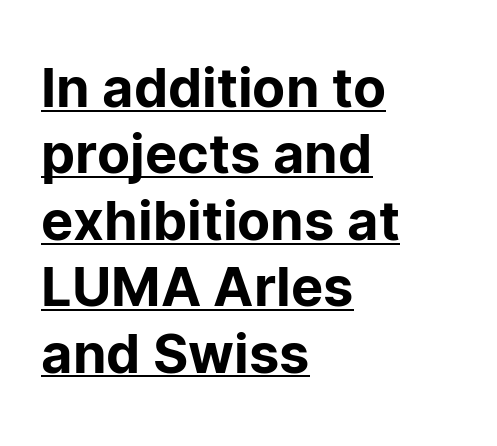
Q: Is the text italic (slanted)? A: No, it is upright.
Q: Is the typeface a serif or a sans-serif typeface? A: Sans-serif.
Q: Is the text underlined? A: Yes.
Q: How is the paragraph aligned? A: Left-aligned.
Q: Is the spacing between letters normal or unusually wide? A: Normal.
Q: Width (condensed, normal, or wide)? A: Normal.
Q: Stroke contrast? A: Low.
Q: x-height? A: Medium.
Q: Monospaced? A: No.
